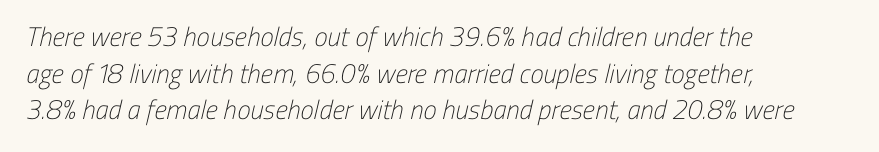
{"bold": "no", "underline": "no", "align": "left", "line_spacing": "normal", "line_spacing_ratio": 1.36, "letter_spacing": "normal", "letter_spacing_em": 0.0, "glyph_px": 27}
